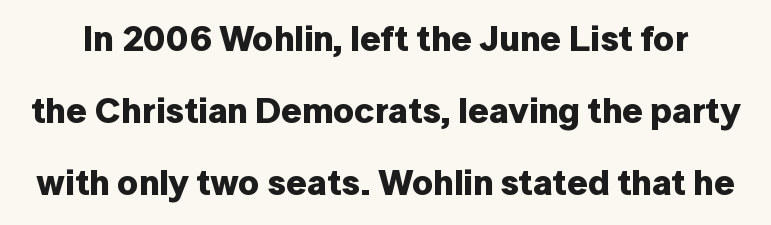
{"serif": "no", "italic": "no", "bold": "yes", "weight": "bold", "width": "normal", "stroke_contrast": "low", "x_height": "medium", "monospaced": "no", "underline": "no", "line_spacing": "loose", "line_spacing_ratio": 2.0, "letter_spacing": "normal", "letter_spacing_em": 0.0, "glyph_px": 36}
